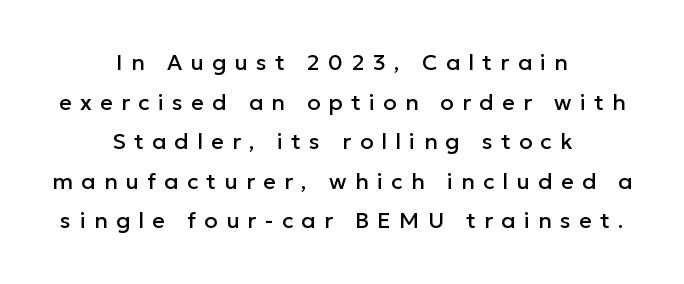
The image shows 22 px text type, upright; set centered, line spacing 1.8x, unusually wide letter spacing (+0.38 em), not underlined.
